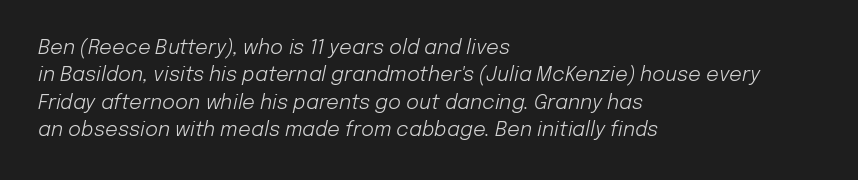
{"italic": "yes", "lean": "right", "slant_degrees": 12, "bold": "no", "underline": "no", "align": "left", "line_spacing": "normal", "line_spacing_ratio": 1.37, "letter_spacing": "normal", "letter_spacing_em": 0.0, "glyph_px": 20}
